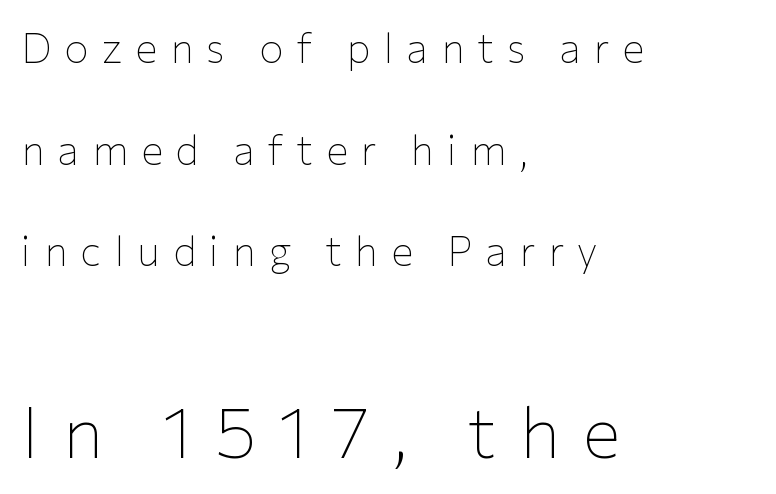
The image shows 72 px thin sans-serif type, upright; set left-aligned, loose line spacing (2.48x), unusually wide letter spacing (+0.32 em), not underlined; the second (bottom) block is 1.76x larger; low stroke contrast and a medium x-height.
